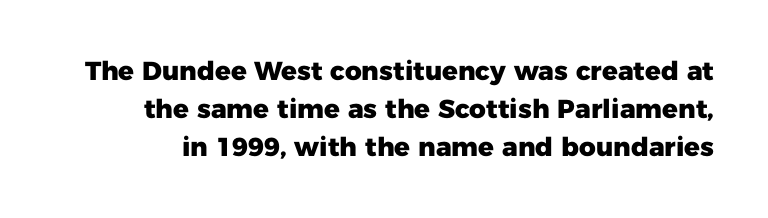
Is the type bold? Yes — the strokes are clearly thick and heavy. Has an underline been added? It has not. How are the letters spaced? Ordinarily, with no added tracking. A typesetter would call this leading conventional body-copy spacing.
